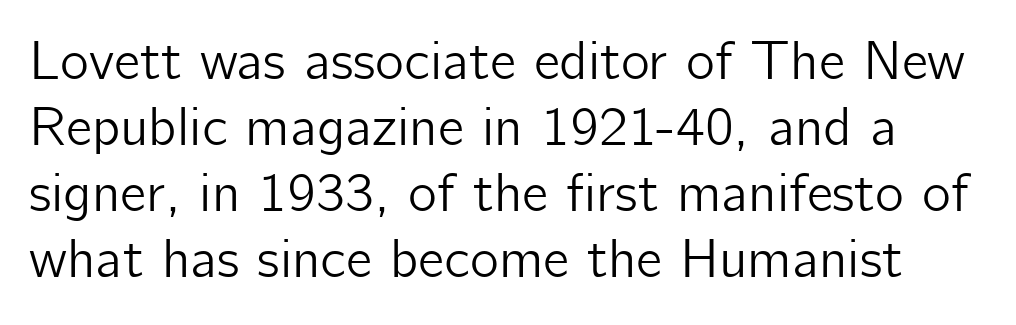
Q: Is the text italic (slanted)? A: No, it is upright.
Q: Is the typeface a serif or a sans-serif typeface? A: Sans-serif.
Q: Is the text underlined? A: No.
Q: Is the spacing between letters normal or unusually wide? A: Normal.
Q: Width (condensed, normal, or wide)? A: Normal.
Q: Stroke contrast? A: Low.
Q: x-height? A: Medium.
Q: Monospaced? A: No.
